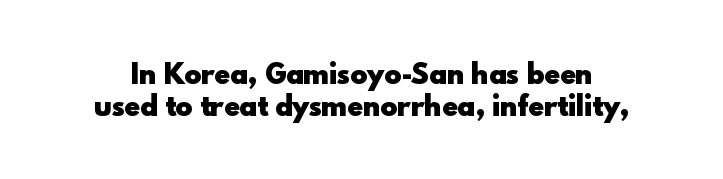
The image shows 26 px bold type, upright; set line spacing 1.24x, normal letter spacing, not underlined.
